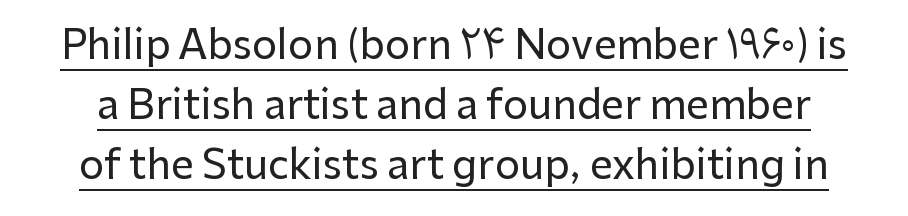
You can tell from the bare stems that sans-serif type was used. Nope, not italic — everything's standing straight. The face used here is proportionally spaced, like ordinary book or web type. Line spacing here is normal. A baseline rule has been typeset under these characters. This sample uses plain, unmodified letter spacing.
